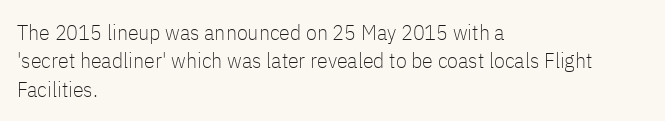
Rule under the text: the space is simply empty. Honestly, the letter spacing is just normal — you wouldn't notice it. The font's upright variant was chosen for this text. The strokes are not fattened; the text isn't bold. Layout note: lines flush left. The designer left line spacing at the default.
